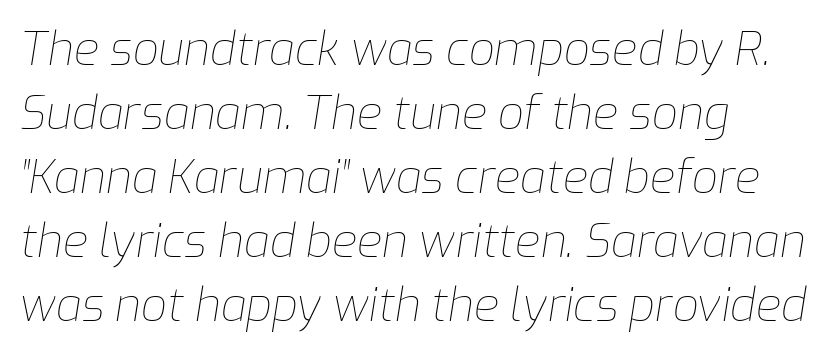
{"italic": "yes", "lean": "right", "slant_degrees": 9, "bold": "no", "weight": "thin", "width": "normal", "stroke_contrast": "low", "x_height": "medium", "monospaced": "no", "underline": "no", "align": "left", "line_spacing": "normal", "line_spacing_ratio": 1.39, "letter_spacing": "normal", "letter_spacing_em": 0.0, "glyph_px": 46}
